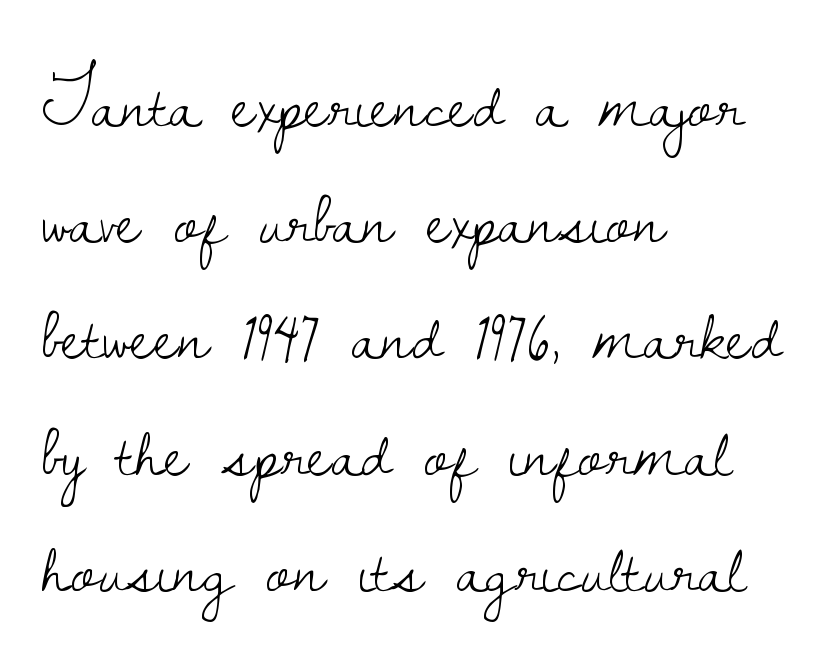
{"serif": "yes", "bold": "no", "weight": "light", "width": "normal", "stroke_contrast": "low", "x_height": "small", "monospaced": "no", "underline": "no", "align": "left", "line_spacing": "normal", "line_spacing_ratio": 1.57, "letter_spacing": "normal", "letter_spacing_em": 0.0, "glyph_px": 74}
